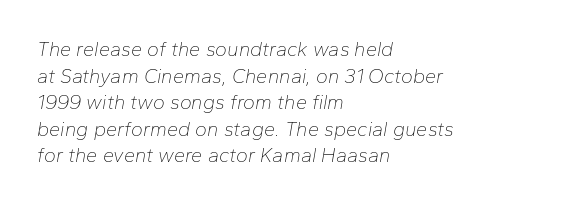
{"italic": "yes", "lean": "right", "slant_degrees": 10, "bold": "no", "underline": "no", "align": "left", "line_spacing": "normal", "line_spacing_ratio": 1.33, "letter_spacing": "normal", "letter_spacing_em": 0.0, "glyph_px": 20}
